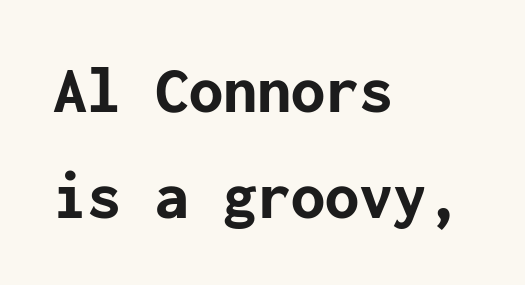
{"serif": "no", "italic": "no", "bold": "yes", "weight": "bold", "width": "normal", "stroke_contrast": "low", "x_height": "medium", "underline": "no", "align": "left", "line_spacing": "normal", "line_spacing_ratio": 1.56, "letter_spacing": "normal", "letter_spacing_em": 0.0, "glyph_px": 68}
